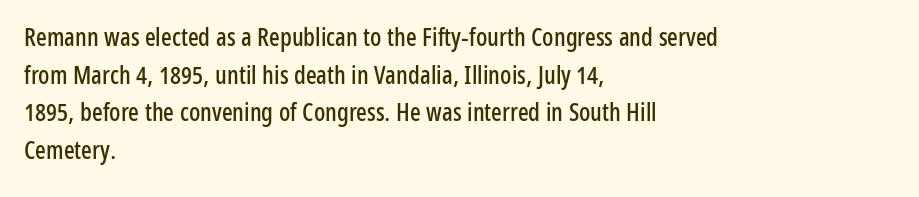
Q: Is the text italic (slanted)? A: No, it is upright.
Q: Is the text underlined? A: No.
Q: How is the paragraph aligned? A: Left-aligned.
Q: Is the spacing between letters normal or unusually wide? A: Normal.
Q: Is the spacing between lines tight, normal or loose? A: Normal.
